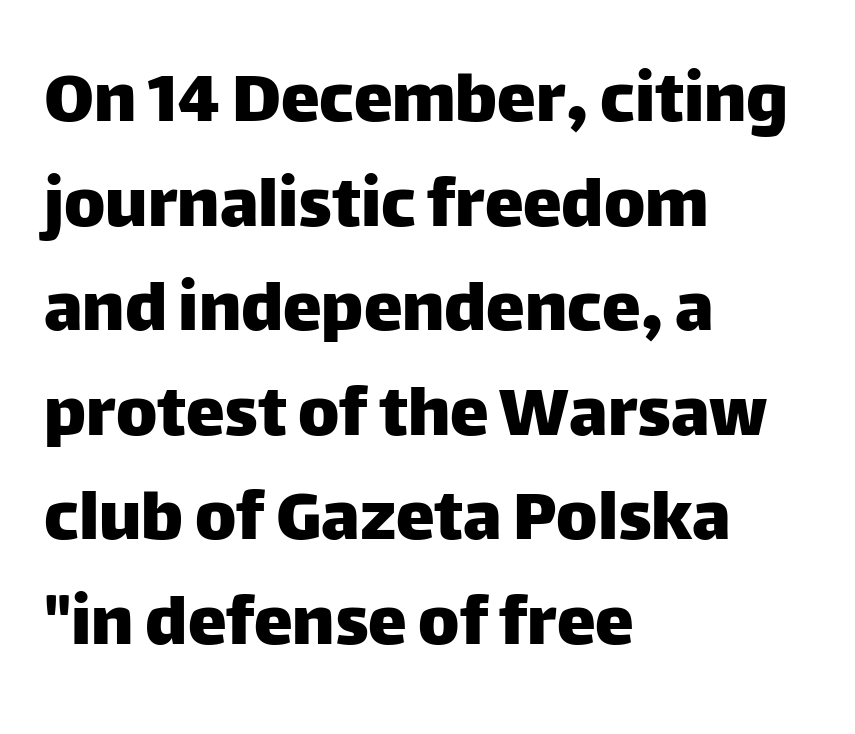
The image shows 78 px sans-serif type, upright; set left-aligned, normal line spacing (1.34x), normal letter spacing, not underlined; low stroke contrast and a large x-height.
